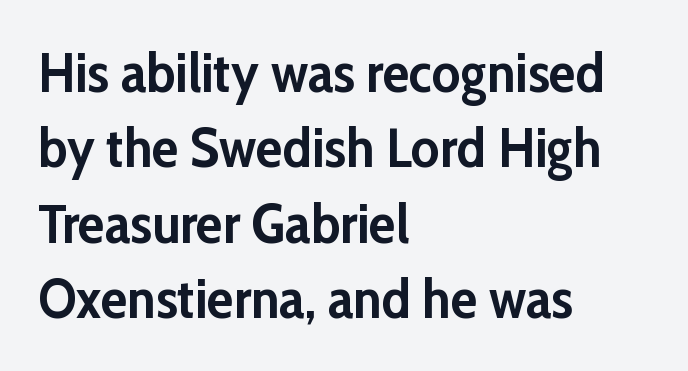
Every stem runs plumb, perpendicular to the baseline. The horizontal fit of the characters is conventional and even. The compositor pushed each line to the left boundary. Heavy, bold letterforms. Note: no serifs on the glyphs.
